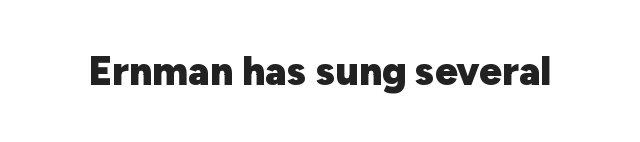
{"serif": "no", "italic": "no", "bold": "yes", "weight": "heavy", "width": "normal", "stroke_contrast": "low", "x_height": "medium", "monospaced": "no", "underline": "no", "letter_spacing": "normal", "letter_spacing_em": 0.0, "glyph_px": 40}
